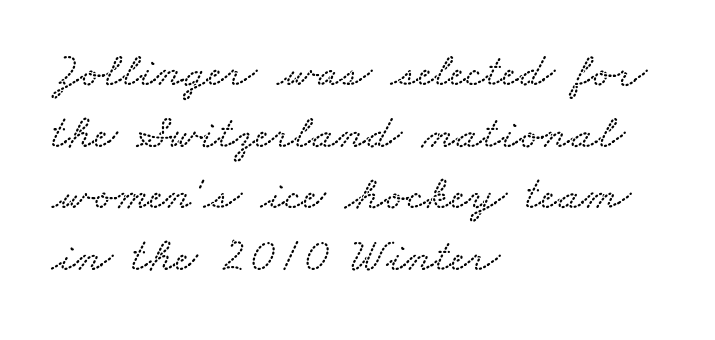
Q: Is the text underlined? A: No.
Q: How is the paragraph aligned? A: Left-aligned.
Q: Is the spacing between letters normal or unusually wide? A: Normal.
Q: Is the spacing between lines tight, normal or loose? A: Normal.
Q: Width (condensed, normal, or wide)? A: Wide.
Q: Stroke contrast? A: Low.
Q: x-height? A: Small.
Q: Monospaced? A: No.
